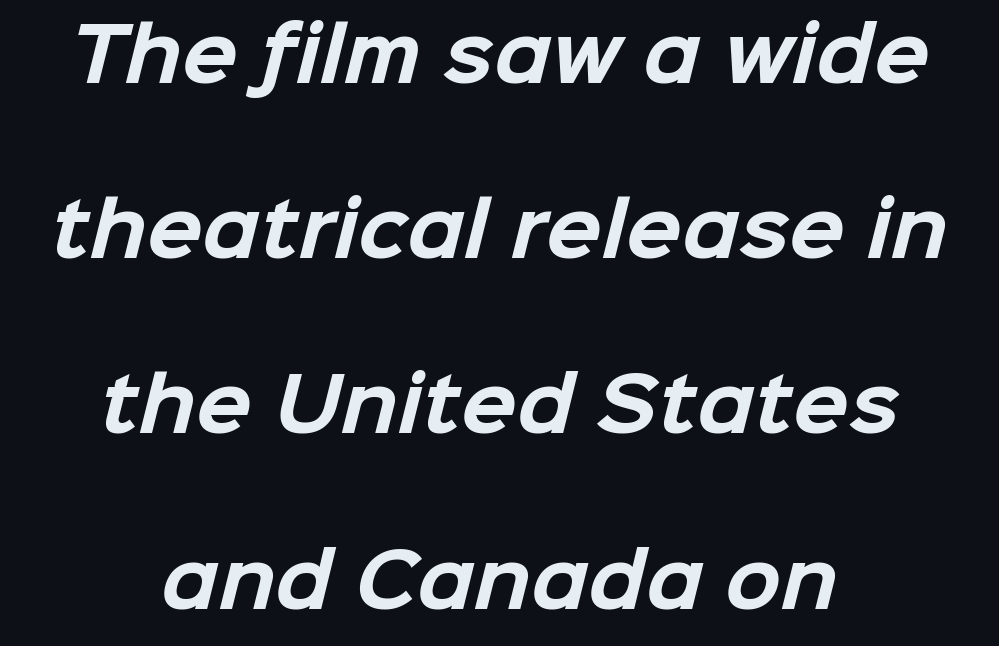
{"serif": "no", "bold": "yes", "weight": "bold", "width": "normal", "stroke_contrast": "low", "x_height": "medium", "monospaced": "no", "underline": "no", "align": "center", "line_spacing": "loose", "line_spacing_ratio": 2.4, "letter_spacing": "normal", "letter_spacing_em": 0.0, "glyph_px": 73}
